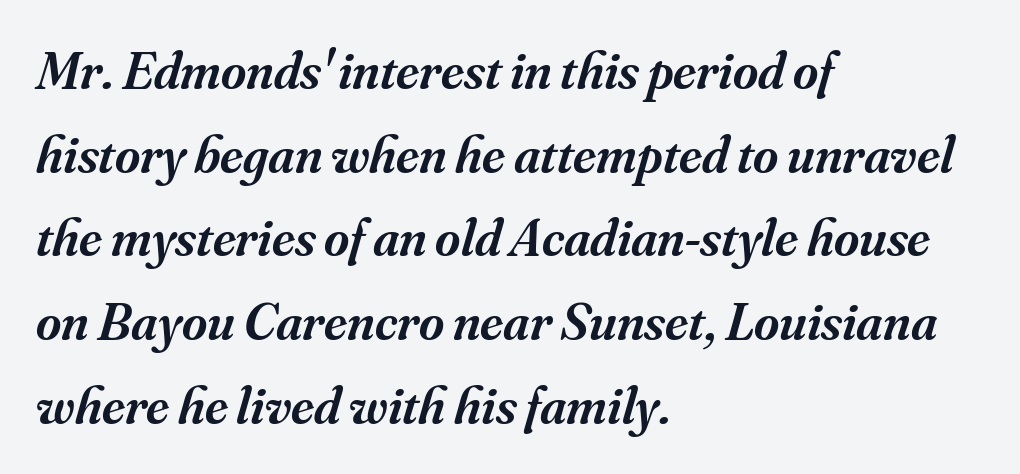
{"serif": "yes", "italic": "yes", "lean": "right", "slant_degrees": 16, "bold": "semi", "weight": "semibold", "width": "normal", "stroke_contrast": "medium", "x_height": "small", "monospaced": "no", "underline": "no", "align": "left", "line_spacing": "normal", "line_spacing_ratio": 1.55, "letter_spacing": "normal", "letter_spacing_em": 0.0, "glyph_px": 54}
